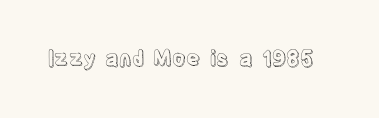
{"italic": "no", "underline": "no", "letter_spacing": "normal", "letter_spacing_em": 0.0, "glyph_px": 21}
